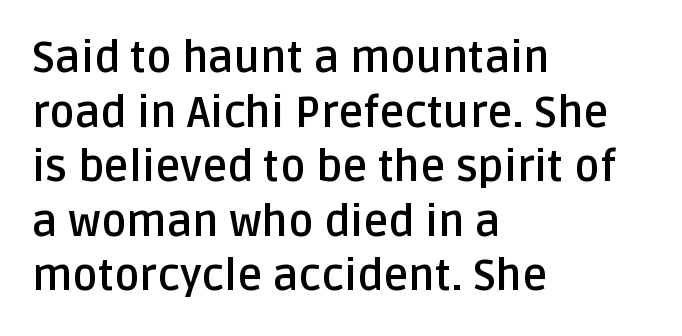
The image shows 43 px semibold sans-serif type, upright; set left-aligned, normal line spacing (1.27x), normal letter spacing, not underlined; low stroke contrast and a large x-height.
